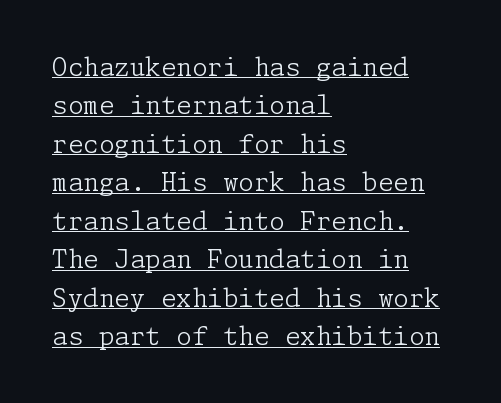
Q: Is the text bold? A: No.
Q: Is the text italic (slanted)? A: No, it is upright.
Q: Is the text underlined? A: Yes.
Q: How is the paragraph aligned? A: Left-aligned.
Q: Is the spacing between letters normal or unusually wide? A: Normal.
Q: Is the spacing between lines tight, normal or loose? A: Normal.
